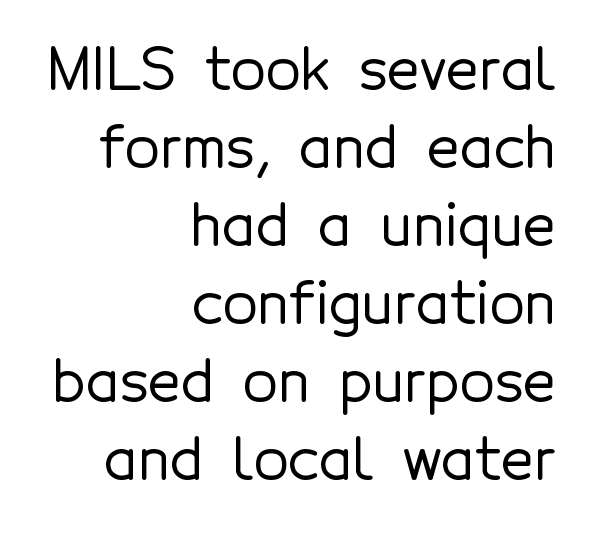
Q: Is the text italic (slanted)? A: No, it is upright.
Q: Is the typeface a serif or a sans-serif typeface? A: Sans-serif.
Q: Is the text underlined? A: No.
Q: How is the paragraph aligned? A: Right-aligned.
Q: Is the spacing between letters normal or unusually wide? A: Normal.
Q: Is the spacing between lines tight, normal or loose? A: Normal.
Q: Width (condensed, normal, or wide)? A: Normal.
Q: x-height? A: Medium.
Q: Monospaced? A: No.
